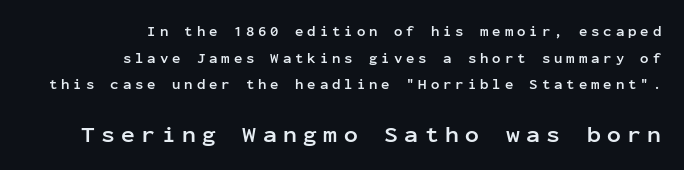
The image shows 23 px bold type, upright; set right-aligned, loose line spacing (1.91x), unusually wide letter spacing (+0.28 em), not underlined; the second (bottom) block is 1.64x larger.
